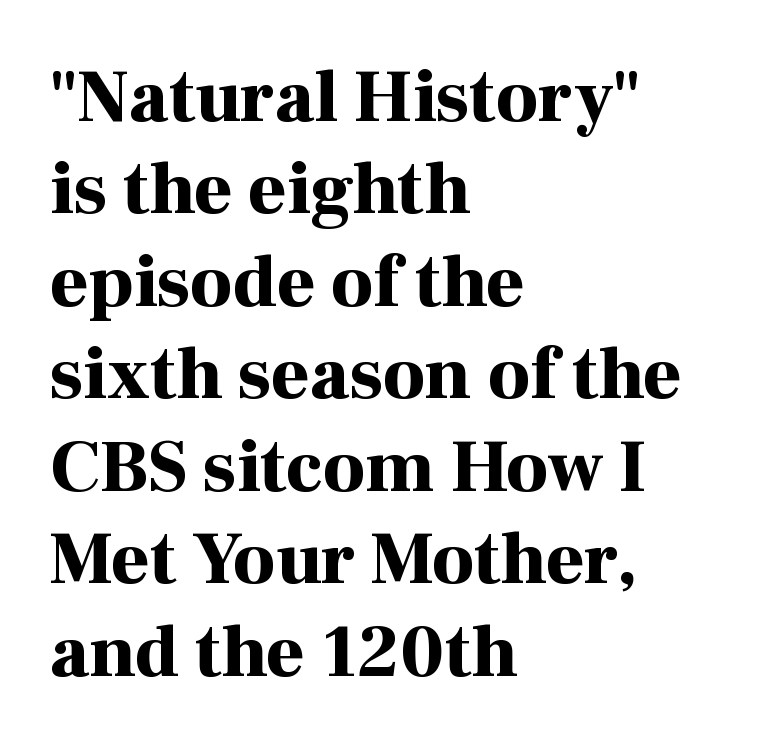
Q: Is the text bold? A: Yes.
Q: Is the text italic (slanted)? A: No, it is upright.
Q: Is the typeface a serif or a sans-serif typeface? A: Serif.
Q: Is the text underlined? A: No.
Q: How is the paragraph aligned? A: Left-aligned.
Q: Is the spacing between letters normal or unusually wide? A: Normal.
Q: Is the spacing between lines tight, normal or loose? A: Normal.
Q: Width (condensed, normal, or wide)? A: Normal.
Q: Stroke contrast? A: High.
Q: x-height? A: Medium.
Q: Monospaced? A: No.
